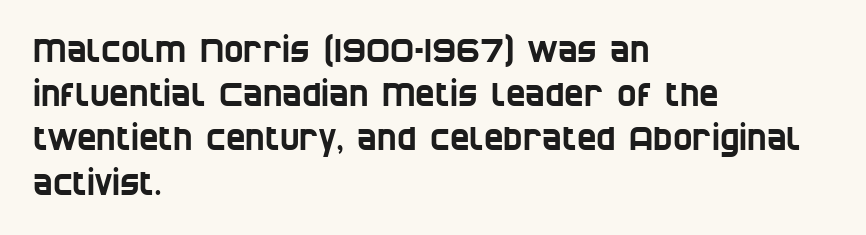
Compared with typical paragraphs, the rows here are spaced about the same. Varying glyph widths throughout — classic text-font behaviour. Does the type have serifs? No, each stem ends abruptly. The typesetter chose a ragged-right arrangement here. You could call the tracking neutral — neither tight nor loose.
